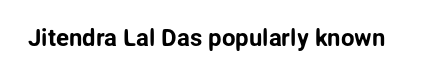
Observe the ordinary spacing: letters are neighbours, not strangers. Underline: absent. Rendered with straight, roman letterforms.
